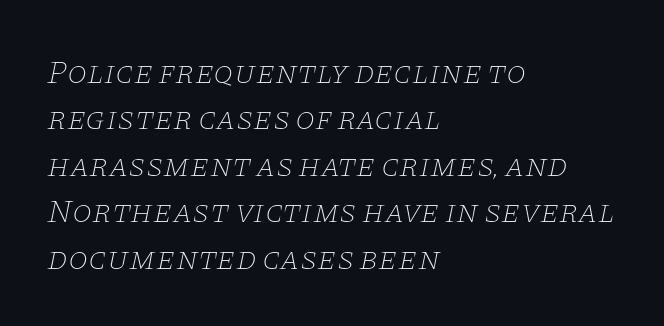
The image shows 32 px thin, wide serif type, italic (leaning right); set left-aligned, normal line spacing (1.45x), normal letter spacing, not underlined; low stroke contrast and a large x-height.
